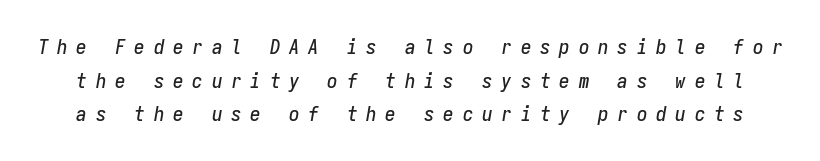
The image shows 21 px text type, italic (leaning right); set normal line spacing (1.6x), unusually wide letter spacing (+0.42 em), not underlined.
